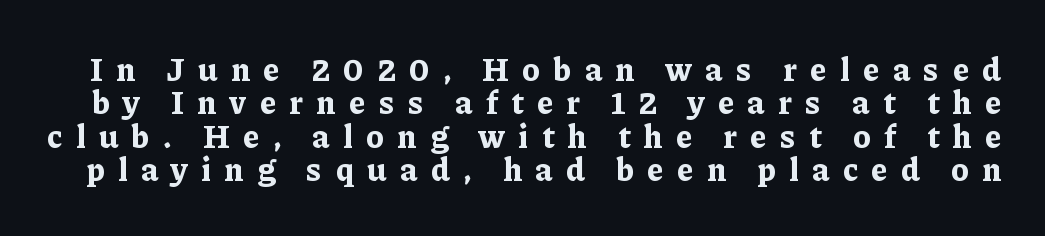
Does extra space separate the letters? Yes, quite a lot of it. The passage shown is emphatically bold. The space directly below the letters is spotless. Designer's note — italics off, roman on. Cramped leading. Are there feet on the stems? There are — it's a serif.
